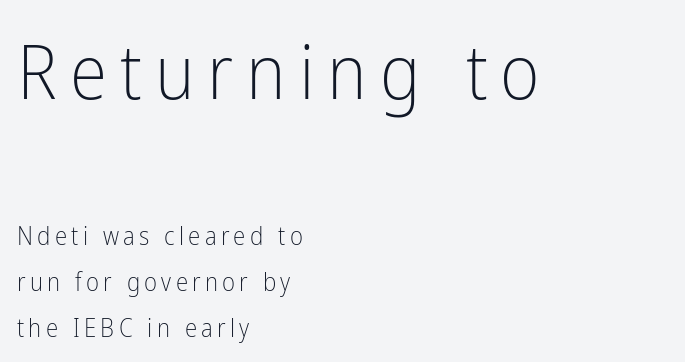
{"serif": "no", "italic": "no", "bold": "no", "weight": "light", "width": "condensed", "stroke_contrast": "low", "x_height": "medium", "monospaced": "no", "underline": "no", "align": "left", "line_spacing_ratio": 1.84, "larger_block": "first", "size_ratio": 3.04, "glyph_px": 76}
